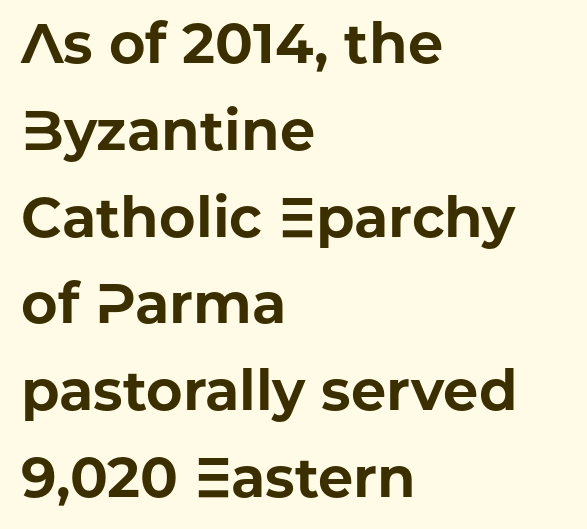
The image shows 56 px bold sans-serif type, upright; set left-aligned, normal line spacing (1.55x), normal letter spacing, not underlined; low stroke contrast and a medium x-height.
